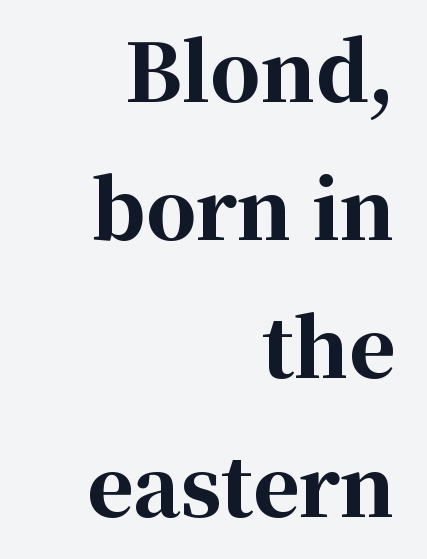
Q: Is the text bold? A: Yes.
Q: Is the text italic (slanted)? A: No, it is upright.
Q: Is the typeface a serif or a sans-serif typeface? A: Serif.
Q: Is the text underlined? A: No.
Q: How is the paragraph aligned? A: Right-aligned.
Q: Is the spacing between letters normal or unusually wide? A: Normal.
Q: Width (condensed, normal, or wide)? A: Normal.
Q: Stroke contrast? A: High.
Q: x-height? A: Medium.
Q: Monospaced? A: No.
